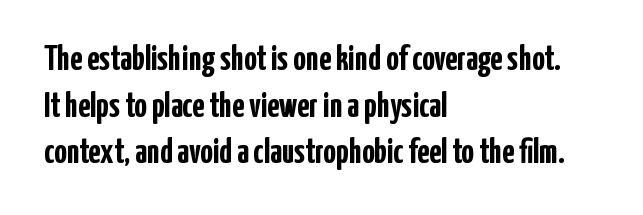
{"serif": "no", "italic": "no", "bold": "yes", "weight": "semibold", "width": "condensed", "stroke_contrast": "low", "x_height": "medium", "monospaced": "no", "underline": "no", "align": "left", "line_spacing": "normal", "line_spacing_ratio": 1.33, "letter_spacing": "normal", "letter_spacing_em": 0.0, "glyph_px": 35}
